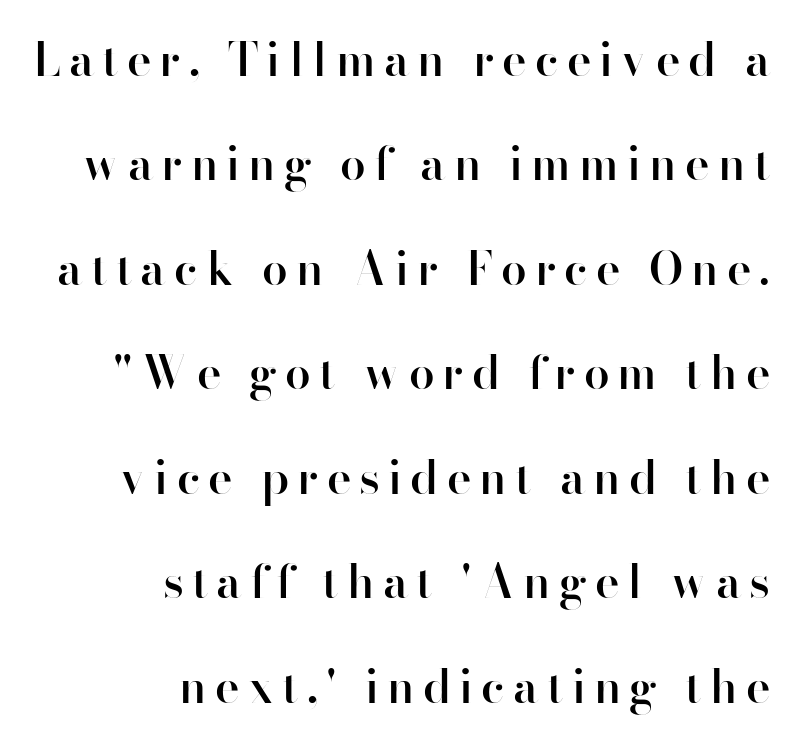
The image shows 46 px semibold sans-serif type, upright; set right-aligned, loose line spacing (2.27x), not underlined; high stroke contrast and a small x-height.
